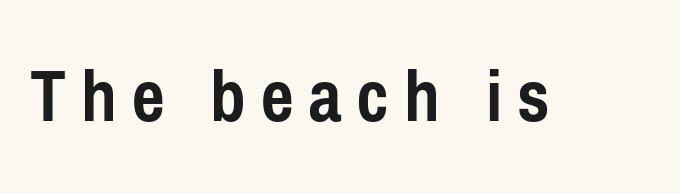
The image shows 78 px semibold, condensed sans-serif type, upright; set not underlined; low stroke contrast and a medium x-height.
